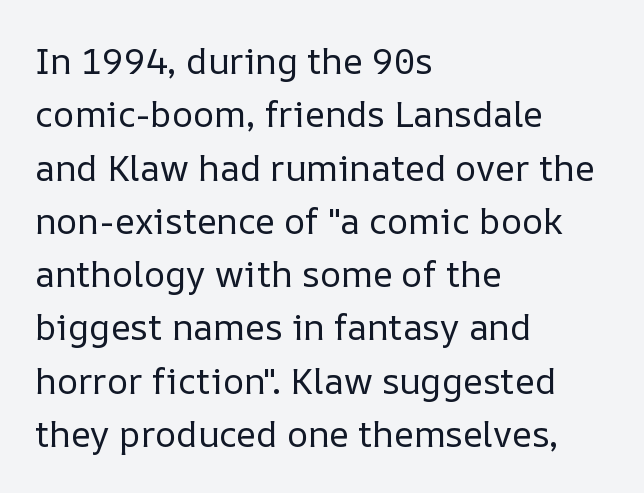
Each new line begins a customary step beneath the previous one. The rendering keeps characters at their native spacing. The rendering anchors every line to the left-hand side. The space directly below the letters is spotless. Every character sits straight up, as roman type does. Letters have the restrained weight of plain body copy at most.
